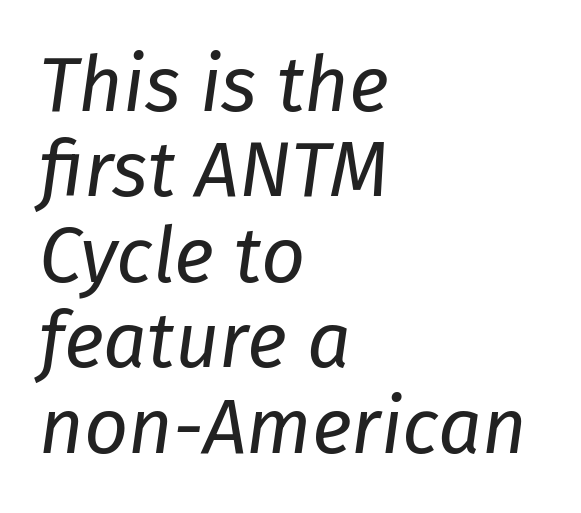
Q: Is the text bold? A: No.
Q: Is the text italic (slanted)? A: Yes, it leans right by about 8 degrees.
Q: Is the text underlined? A: No.
Q: How is the paragraph aligned? A: Left-aligned.
Q: Is the spacing between letters normal or unusually wide? A: Normal.
Q: Is the spacing between lines tight, normal or loose? A: Tight.
Q: Width (condensed, normal, or wide)? A: Normal.
Q: Stroke contrast? A: Low.
Q: x-height? A: Medium.
Q: Monospaced? A: No.
